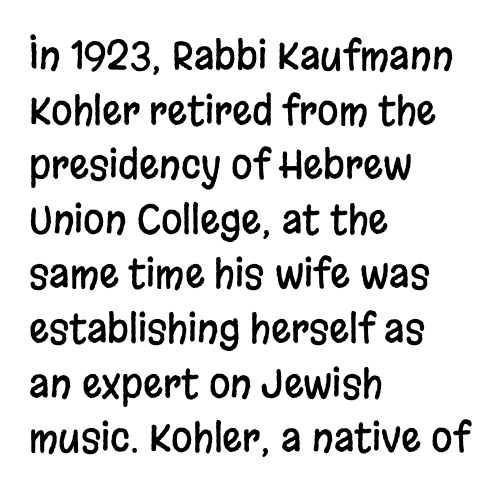
The passage shown is typeset with a sans-serif family. Honestly, there is no underline to notice here at all. Looks like regular typesetting: each glyph gets only the width it needs. Italic? Not at all — the glyphs are vertical.
